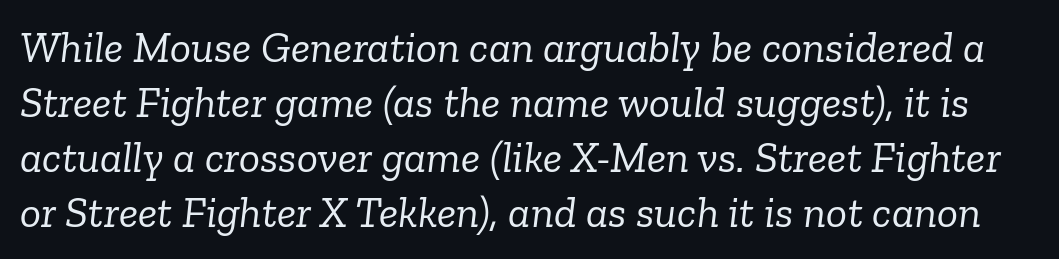
{"serif": "yes", "italic": "yes", "lean": "right", "slant_degrees": 6, "bold": "no", "weight": "light", "width": "normal", "stroke_contrast": "low", "x_height": "medium", "monospaced": "no", "underline": "no", "line_spacing": "normal", "line_spacing_ratio": 1.25, "letter_spacing": "normal", "letter_spacing_em": 0.0, "glyph_px": 44}
